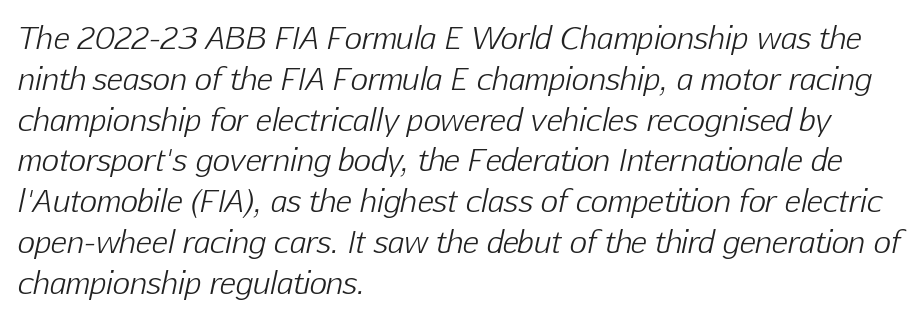
Note the varied advance widths — an 'i' is clearly narrower than an 'm'. Stroke mass is kept to a normal reading level or below. Anything drawn beneath the words? Only blank space. Line starts are locked; line ends wander. This is oblique type, the kind used for emphasis or titles.
